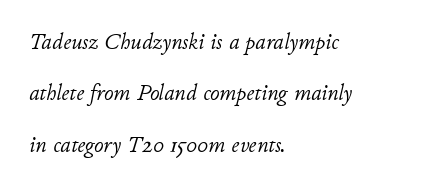
The rag falls on the right side of this text block. Words float on clear page, feet unadorned. Stems here are at most as thick as an everyday book face. The type is set solid horizontally, with unmodified tracking.
